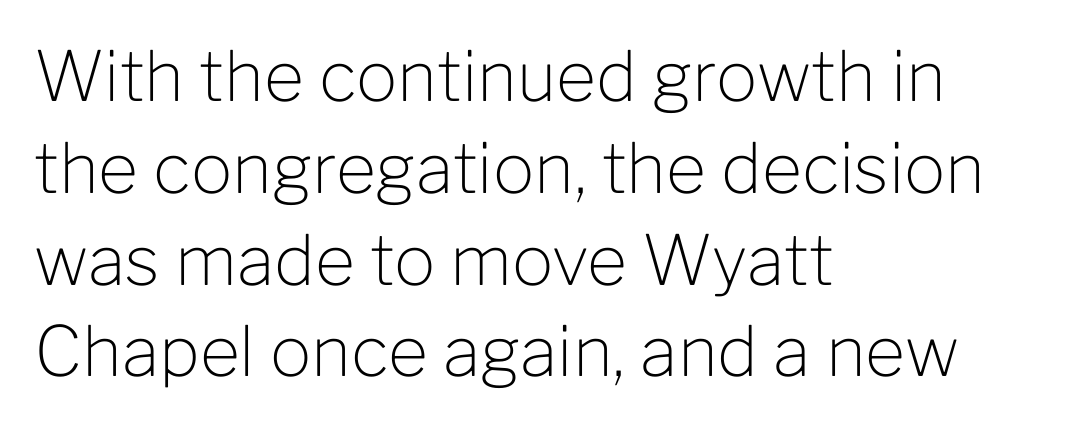
Standard letterfit; no display-style spreading of the glyphs. Weight: regular or lighter. Posture: vertical. Note the varied advance widths — an 'i' is clearly narrower than an 'm'. The glyphs are unaccompanied by any horizontal stroke below them. What kind of face is this? One without serifs — a sans.
